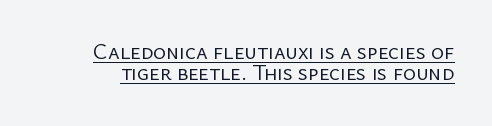
Honestly, the rows look squashed on top of each other. The passage shown is not bold in any degree. Emphasis is given by a line drawn under the lettering. Notice how the stems are strictly vertical — no italics here. Compared with typical body copy, the letter spacing here is the same.
